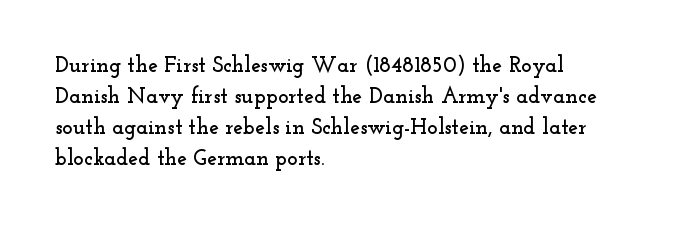
Q: Is the text italic (slanted)? A: No, it is upright.
Q: Is the text underlined? A: No.
Q: How is the paragraph aligned? A: Left-aligned.
Q: Is the spacing between letters normal or unusually wide? A: Normal.
Q: Is the spacing between lines tight, normal or loose? A: Normal.
